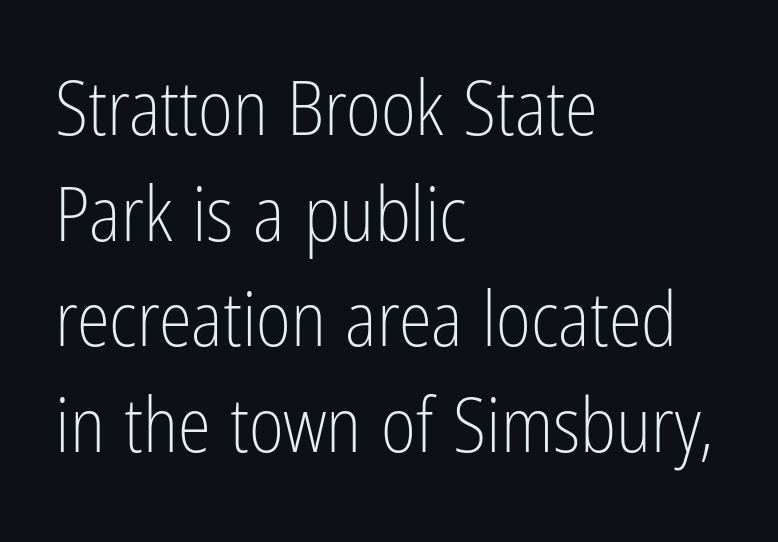
Stroke terminals: plain, sans-serif. The letters sit at their default tracking, neither squeezed nor spread. These lines are rendered in a variable-pitch font. This rendering features lettering with no underline. The rendering uses a moderate line-height, typical for paragraphs.
